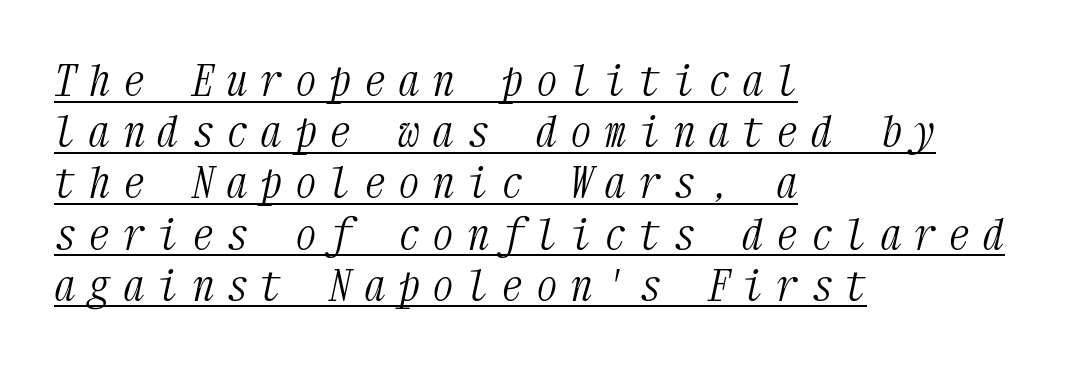
Q: Is the text bold? A: No.
Q: Is the text italic (slanted)? A: Yes, it leans right by about 12 degrees.
Q: Is the typeface a serif or a sans-serif typeface? A: Serif.
Q: Is the text underlined? A: Yes.
Q: How is the paragraph aligned? A: Left-aligned.
Q: Is the spacing between letters normal or unusually wide? A: Unusually wide.
Q: Width (condensed, normal, or wide)? A: Condensed.
Q: Stroke contrast? A: Medium.
Q: x-height? A: Medium.
Q: Monospaced? A: Yes.
